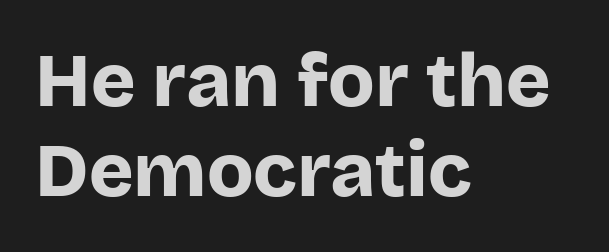
Q: Is the text bold? A: Yes.
Q: Is the text italic (slanted)? A: No, it is upright.
Q: Is the typeface a serif or a sans-serif typeface? A: Sans-serif.
Q: Is the text underlined? A: No.
Q: How is the paragraph aligned? A: Left-aligned.
Q: Is the spacing between letters normal or unusually wide? A: Normal.
Q: Width (condensed, normal, or wide)? A: Normal.
Q: Stroke contrast? A: Low.
Q: x-height? A: Large.
Q: Monospaced? A: No.
